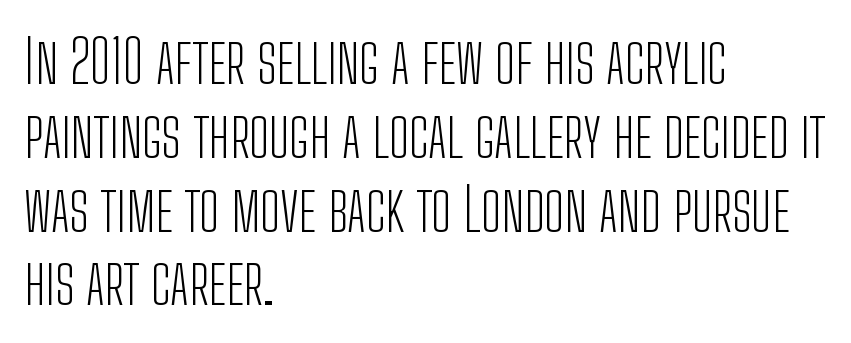
Q: Is the text bold? A: No.
Q: Is the text italic (slanted)? A: No, it is upright.
Q: Is the typeface a serif or a sans-serif typeface? A: Sans-serif.
Q: Is the text underlined? A: No.
Q: How is the paragraph aligned? A: Left-aligned.
Q: Is the spacing between letters normal or unusually wide? A: Normal.
Q: Width (condensed, normal, or wide)? A: Condensed.
Q: Stroke contrast? A: Low.
Q: x-height? A: Medium.
Q: Monospaced? A: No.
